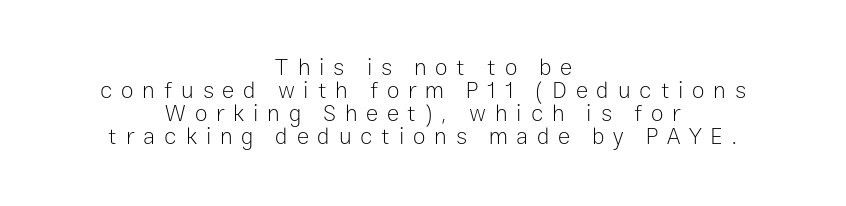
The image shows 23 px text type, upright; set centered, tight line spacing (1.0x), unusually wide letter spacing (+0.38 em), not underlined.
